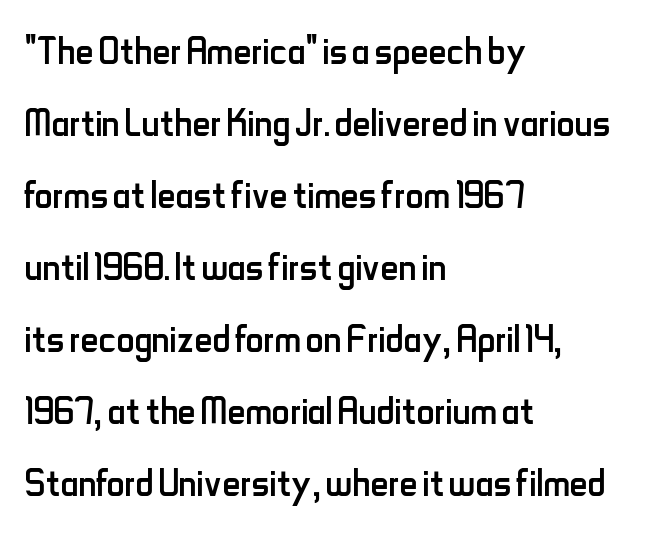
{"serif": "no", "italic": "no", "bold": "no", "weight": "regular", "width": "condensed", "stroke_contrast": "low", "x_height": "small", "monospaced": "no", "underline": "no", "align": "left", "line_spacing": "normal", "line_spacing_ratio": 1.44, "letter_spacing": "normal", "letter_spacing_em": 0.0, "glyph_px": 50}
